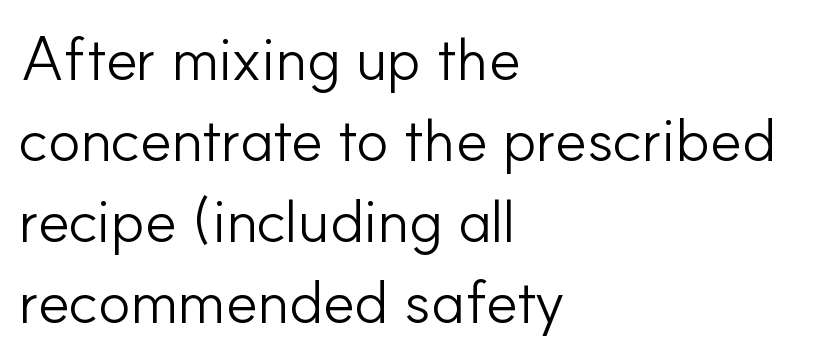
Q: Is the text bold? A: No.
Q: Is the text italic (slanted)? A: No, it is upright.
Q: Is the typeface a serif or a sans-serif typeface? A: Sans-serif.
Q: Is the text underlined? A: No.
Q: How is the paragraph aligned? A: Left-aligned.
Q: Is the spacing between letters normal or unusually wide? A: Normal.
Q: Is the spacing between lines tight, normal or loose? A: Normal.
Q: Width (condensed, normal, or wide)? A: Normal.
Q: Stroke contrast? A: Low.
Q: x-height? A: Small.
Q: Monospaced? A: No.
